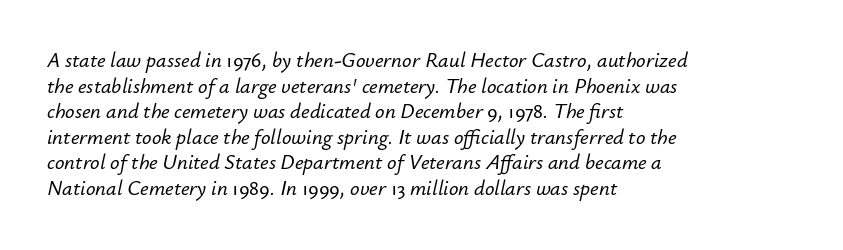
The image shows 21 px text type, italic (leaning right); set left-aligned, line spacing 1.22x, normal letter spacing, not underlined.
